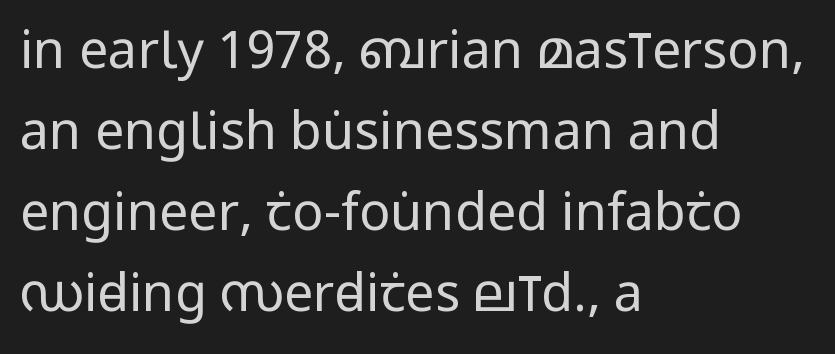
{"serif": "no", "italic": "no", "bold": "no", "weight": "regular", "width": "condensed", "stroke_contrast": "low", "x_height": "large", "monospaced": "no", "underline": "no", "align": "left", "line_spacing": "normal", "line_spacing_ratio": 1.56, "letter_spacing": "normal", "letter_spacing_em": 0.0, "glyph_px": 52}
